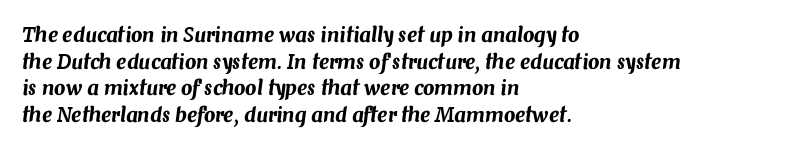
The image shows 20 px text type, italic (leaning right); set left-aligned, normal line spacing (1.33x), normal letter spacing, not underlined.
